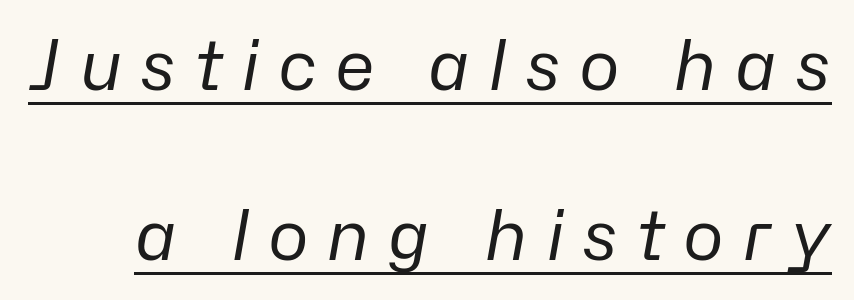
The image shows 69 px regular-weight type, italic (leaning right); set loose line spacing (2.46x), unusually wide letter spacing (+0.26 em), underlined; low stroke contrast and a medium x-height.
